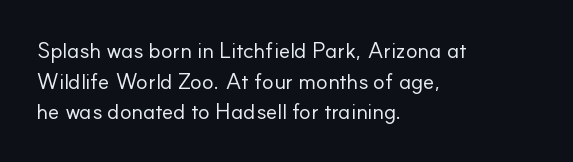
The image shows 22 px text type, upright; set left-aligned, normal line spacing (1.39x), normal letter spacing, not underlined.
